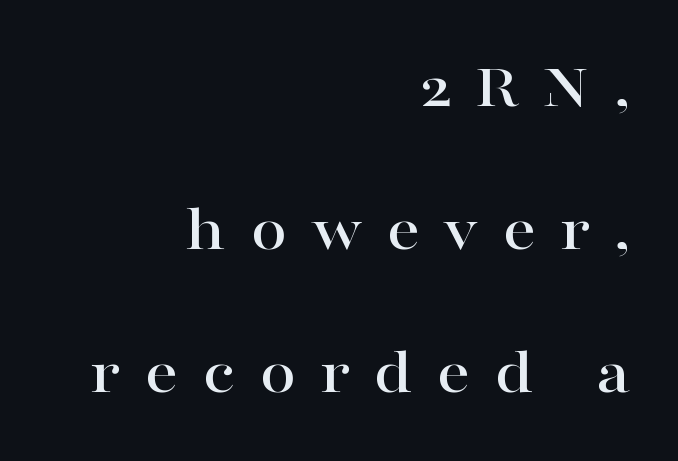
{"serif": "yes", "italic": "no", "width": "wide", "stroke_contrast": "high", "x_height": "medium", "monospaced": "no", "underline": "no", "align": "right", "line_spacing": "loose", "line_spacing_ratio": 2.17, "letter_spacing": "wide", "letter_spacing_em": 0.36, "glyph_px": 66}
